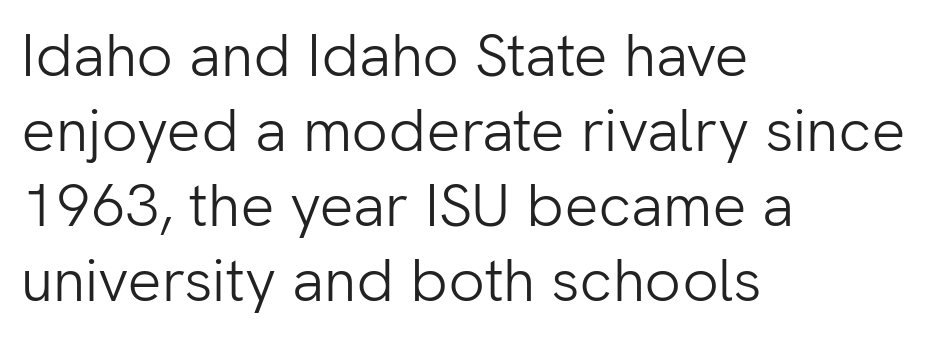
{"serif": "no", "italic": "no", "bold": "no", "weight": "light", "width": "normal", "stroke_contrast": "low", "x_height": "medium", "monospaced": "no", "underline": "no", "align": "left", "line_spacing": "normal", "line_spacing_ratio": 1.25, "letter_spacing": "normal", "letter_spacing_em": 0.0, "glyph_px": 60}
